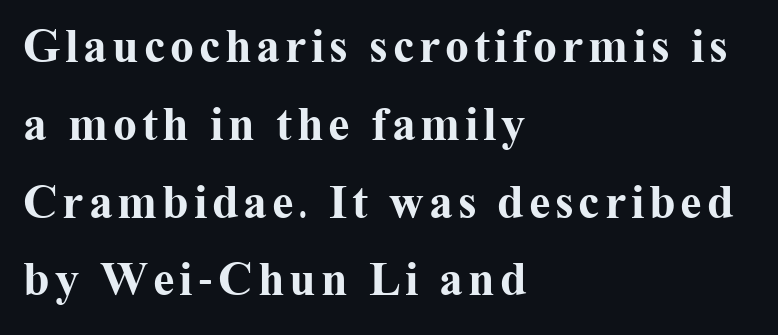
{"serif": "yes", "italic": "no", "bold": "yes", "weight": "bold", "width": "normal", "stroke_contrast": "medium", "x_height": "medium", "monospaced": "no", "underline": "no", "align": "left", "line_spacing": "normal", "line_spacing_ratio": 1.62, "glyph_px": 48}
